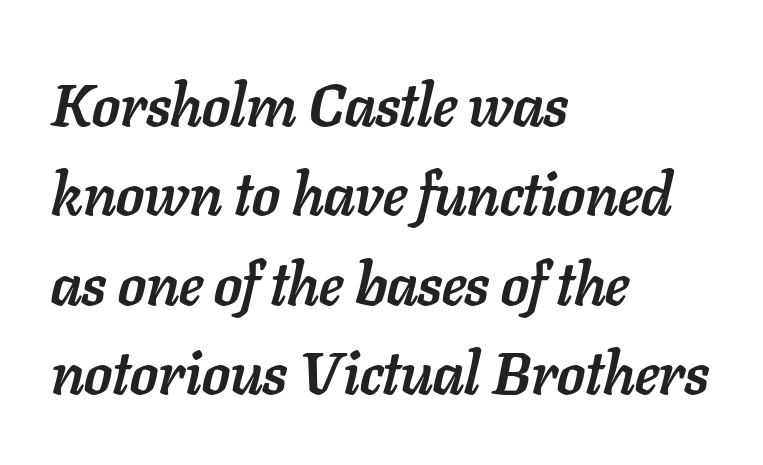
{"italic": "yes", "lean": "right", "slant_degrees": 11, "bold": "yes", "weight": "semibold", "width": "normal", "stroke_contrast": "low", "x_height": "medium", "monospaced": "no", "underline": "no", "align": "left", "line_spacing": "normal", "line_spacing_ratio": 1.49, "letter_spacing": "normal", "letter_spacing_em": 0.0, "glyph_px": 60}
